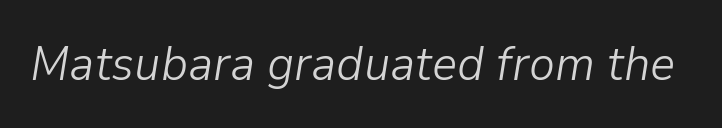
The image shows 49 px light type, italic (leaning right); set normal letter spacing, not underlined; low stroke contrast and a medium x-height.
